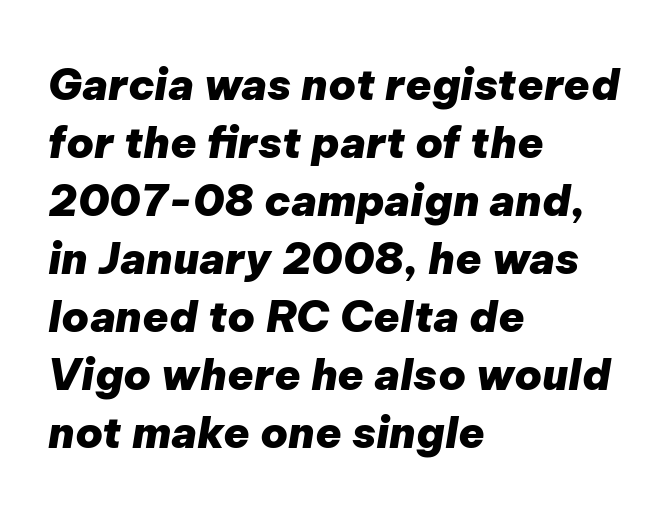
The image shows 43 px heavy type, italic (leaning right); set left-aligned, normal line spacing (1.35x), normal letter spacing, not underlined; low stroke contrast and a medium x-height.
